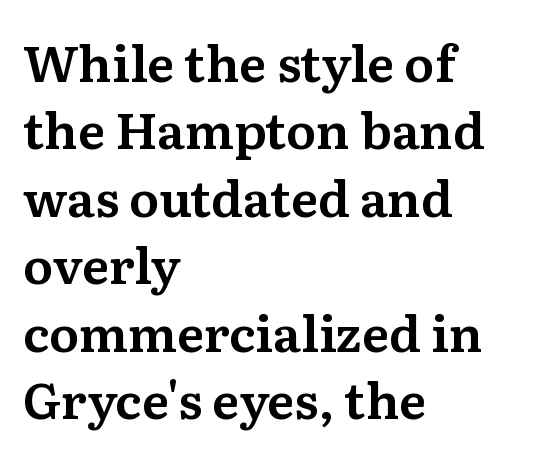
{"serif": "yes", "italic": "no", "width": "normal", "stroke_contrast": "medium", "x_height": "medium", "monospaced": "no", "underline": "no", "align": "left", "line_spacing": "normal", "line_spacing_ratio": 1.35, "letter_spacing": "normal", "letter_spacing_em": 0.0, "glyph_px": 50}
